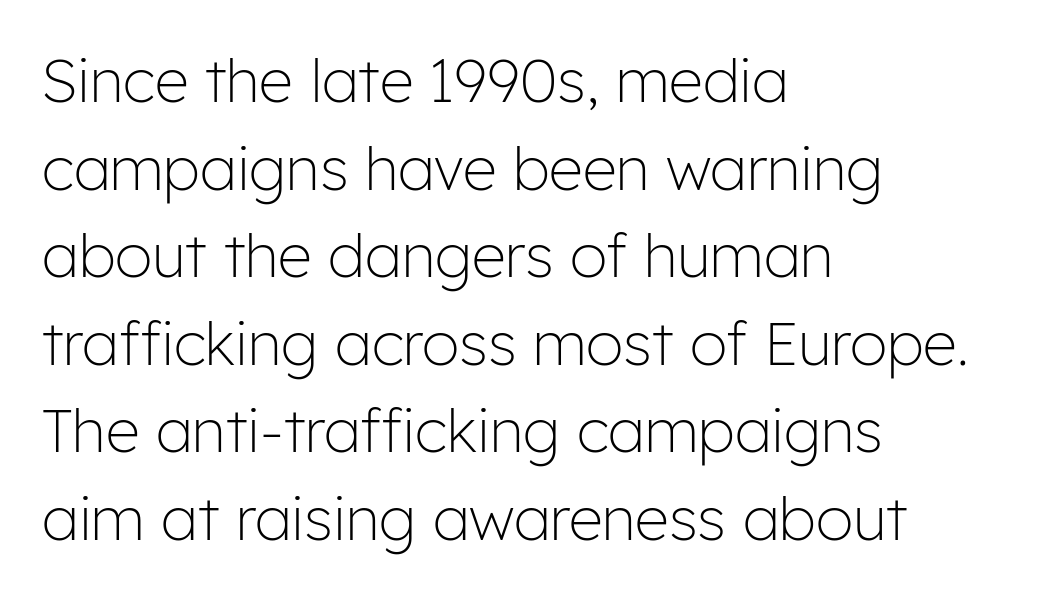
Compared with typical body copy, the letter spacing here is the same. Posture: upright roman. These lines are composed in type without serifs. The words here are not underlined.
